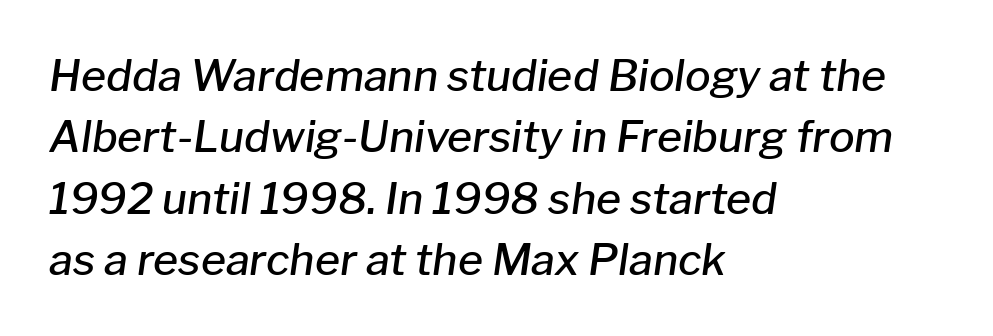
Q: Is the text bold? A: Semi-bold.
Q: Is the text italic (slanted)? A: Yes, it leans right by about 8 degrees.
Q: Is the text underlined? A: No.
Q: How is the paragraph aligned? A: Left-aligned.
Q: Is the spacing between letters normal or unusually wide? A: Normal.
Q: Is the spacing between lines tight, normal or loose? A: Normal.
Q: Width (condensed, normal, or wide)? A: Normal.
Q: Stroke contrast? A: Low.
Q: x-height? A: Medium.
Q: Monospaced? A: No.
